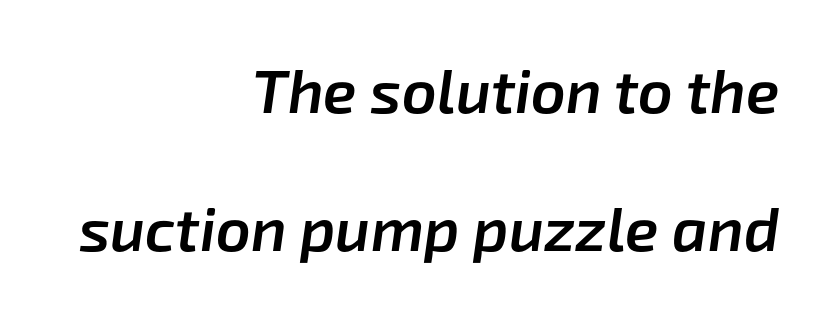
Q: Is the text bold? A: Semi-bold.
Q: Is the text italic (slanted)? A: Yes, it leans right by about 8 degrees.
Q: Is the text underlined? A: No.
Q: How is the paragraph aligned? A: Right-aligned.
Q: Is the spacing between letters normal or unusually wide? A: Normal.
Q: Is the spacing between lines tight, normal or loose? A: Loose.
Q: Width (condensed, normal, or wide)? A: Normal.
Q: Stroke contrast? A: Low.
Q: x-height? A: Medium.
Q: Monospaced? A: No.
